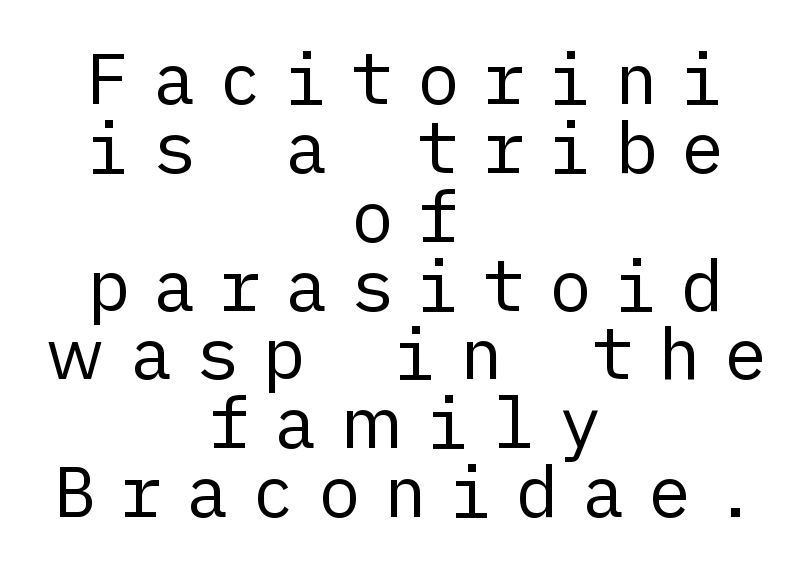
{"serif": "no", "italic": "no", "bold": "no", "weight": "regular", "width": "normal", "stroke_contrast": "low", "x_height": "medium", "underline": "no", "align": "center", "line_spacing": "tight", "line_spacing_ratio": 0.97, "letter_spacing": "wide", "letter_spacing_em": 0.33, "glyph_px": 71}
